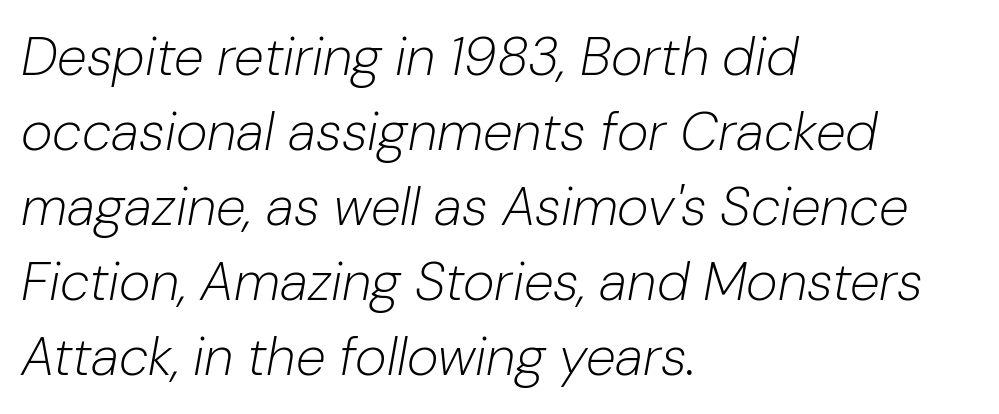
{"italic": "yes", "lean": "right", "slant_degrees": 10, "bold": "no", "weight": "light", "width": "normal", "stroke_contrast": "low", "x_height": "medium", "monospaced": "no", "underline": "no", "align": "left", "line_spacing": "normal", "line_spacing_ratio": 1.39, "letter_spacing": "normal", "letter_spacing_em": 0.0, "glyph_px": 54}
